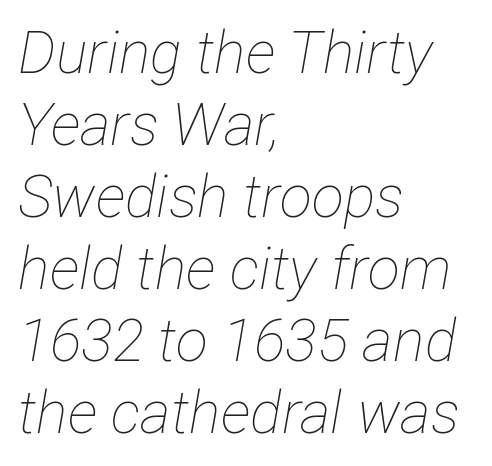
A student would call this left alignment; a typographer would say flush left, rag right. The face used here is proportionally spaced, like ordinary book or web type. Underline: absent. Is the type slanted? Yes — the strokes lean at a clear angle.
